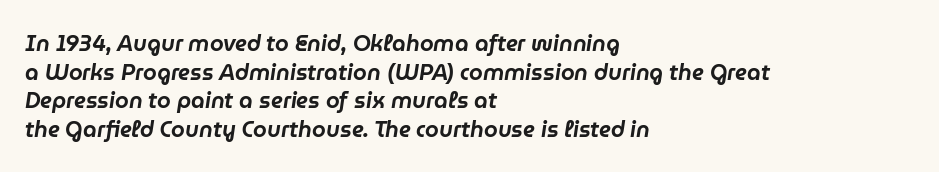
The image shows 22 px text type, italic (leaning right); set left-aligned, normal line spacing (1.3x), normal letter spacing, not underlined.
